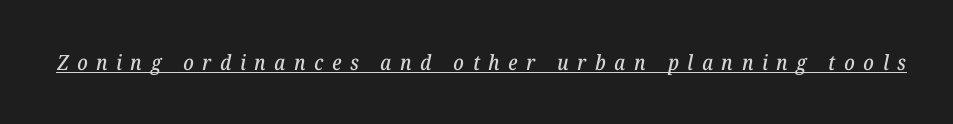
Q: Is the text italic (slanted)? A: Yes, it leans right by about 12 degrees.
Q: Is the text underlined? A: Yes.
Q: Is the spacing between letters normal or unusually wide? A: Unusually wide.
